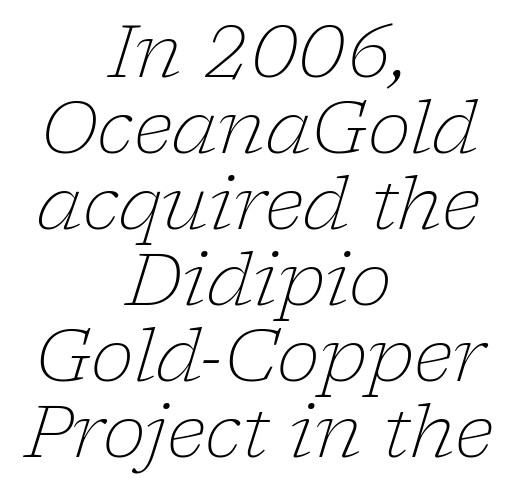
Letters rest on an invisible, unmarked baseline. This is serif lettering, the kind often seen in printed books. The face looks like a standard text weight, possibly lighter. Quick note: italic. Teacher's note: observe the equal gaps on both sides — that is centered alignment.
